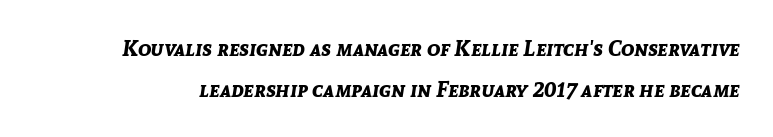
{"italic": "yes", "lean": "right", "slant_degrees": 8, "bold": "yes", "underline": "no", "line_spacing_ratio": 1.86, "letter_spacing": "normal", "letter_spacing_em": 0.0, "glyph_px": 22}
